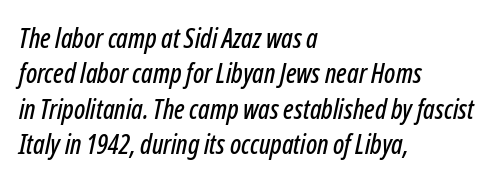
Q: Is the text italic (slanted)? A: Yes, it leans right by about 12 degrees.
Q: Is the text underlined? A: No.
Q: How is the paragraph aligned? A: Left-aligned.
Q: Is the spacing between letters normal or unusually wide? A: Normal.
Q: Is the spacing between lines tight, normal or loose? A: Normal.
